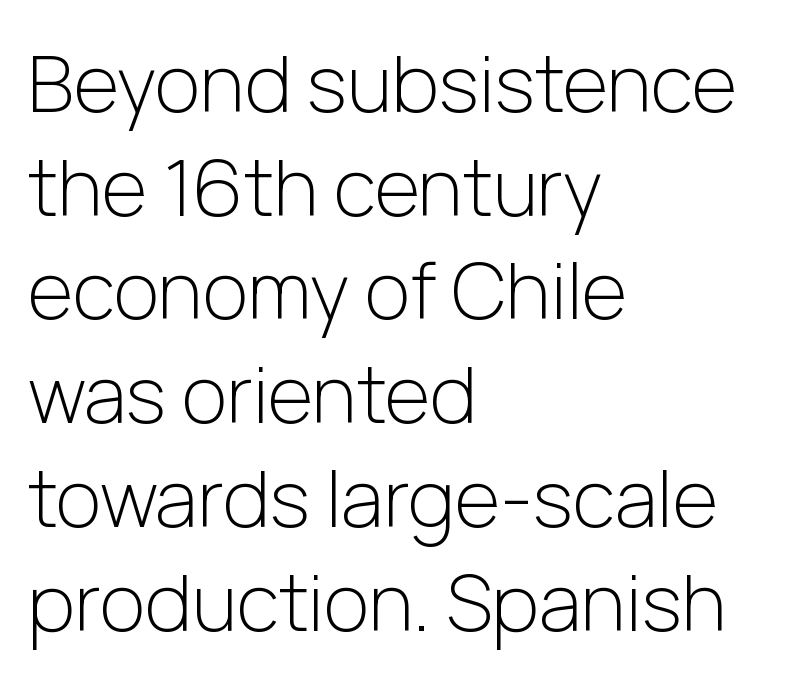
The image shows 78 px light sans-serif type, upright; set left-aligned, normal line spacing (1.33x), normal letter spacing, not underlined; low stroke contrast and a medium x-height.
